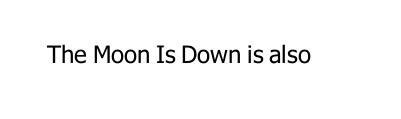
{"italic": "no", "bold": "no", "underline": "no", "letter_spacing": "normal", "letter_spacing_em": 0.0, "glyph_px": 24}
